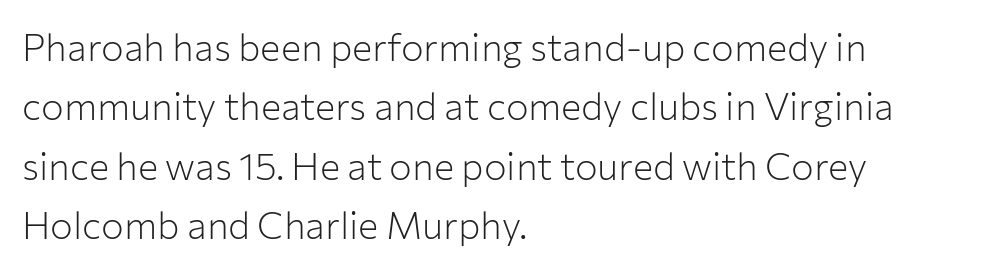
Descender tails drop into unmarked territory. Does extra space separate the letters? No, they use regular spacing. Character widths vary here, with narrow letters taking less room than wide ones. This is roman type, the default non-slanted kind.
